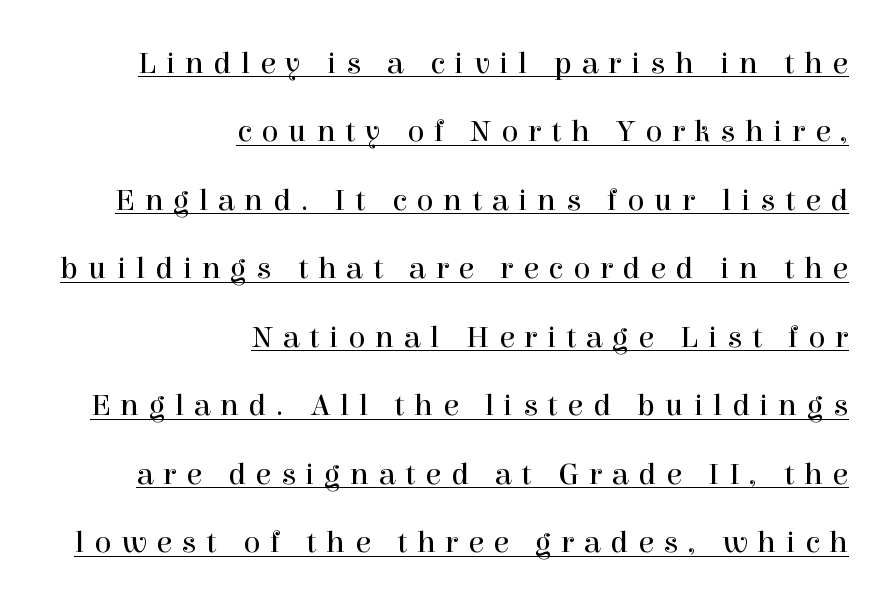
Q: Is the text bold? A: No.
Q: Is the text italic (slanted)? A: No, it is upright.
Q: Is the typeface a serif or a sans-serif typeface? A: Serif.
Q: Is the text underlined? A: Yes.
Q: How is the paragraph aligned? A: Right-aligned.
Q: Is the spacing between letters normal or unusually wide? A: Unusually wide.
Q: Is the spacing between lines tight, normal or loose? A: Loose.
Q: Width (condensed, normal, or wide)? A: Normal.
Q: x-height? A: Medium.
Q: Monospaced? A: No.
